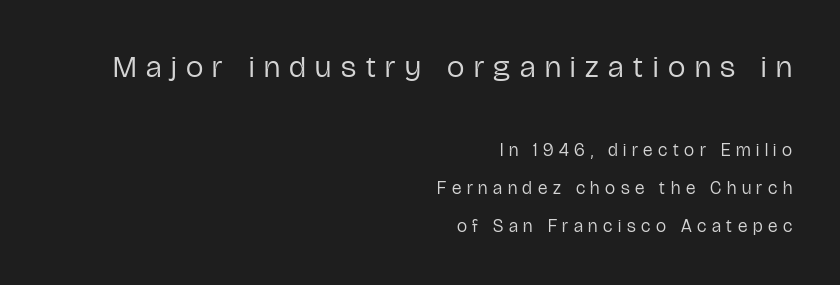
{"serif": "no", "italic": "no", "bold": "no", "weight": "regular", "width": "condensed", "stroke_contrast": "low", "x_height": "medium", "monospaced": "no", "underline": "no", "align": "right", "line_spacing": "loose", "line_spacing_ratio": 2.12, "letter_spacing": "wide", "letter_spacing_em": 0.31, "larger_block": "first", "size_ratio": 1.72, "glyph_px": 31}
